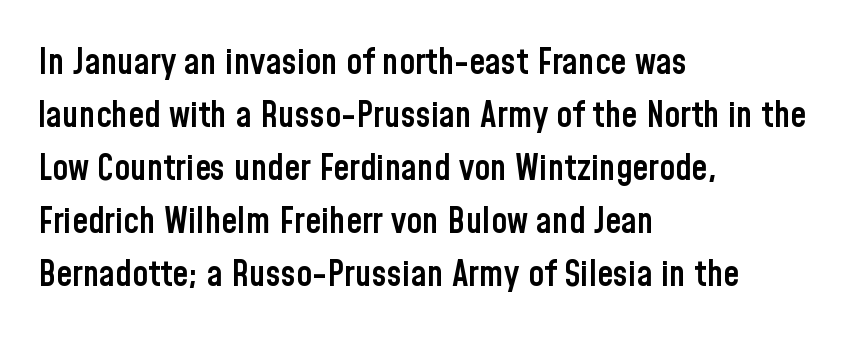
The image shows 36 px semibold, condensed sans-serif type, upright; set left-aligned, normal line spacing (1.47x), normal letter spacing, not underlined; low stroke contrast and a medium x-height.
